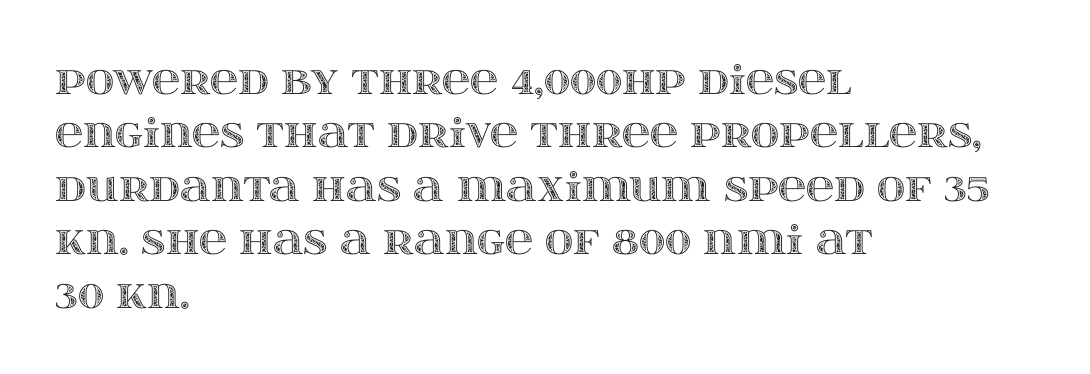
The image shows 39 px wide type, upright; set left-aligned, normal line spacing (1.37x), normal letter spacing, not underlined; a large x-height.
